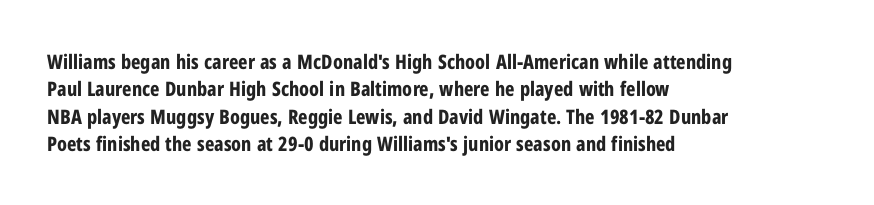
The image shows 20 px bold type, upright; set left-aligned, normal line spacing (1.37x), normal letter spacing, not underlined.
